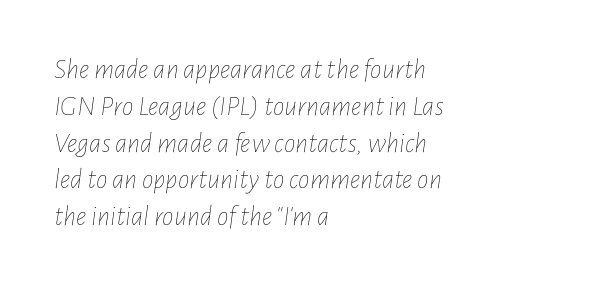
{"italic": "yes", "lean": "right", "slant_degrees": 7, "bold": "no", "weight": "thin", "width": "condensed", "stroke_contrast": "low", "x_height": "medium", "monospaced": "no", "underline": "no", "align": "left", "line_spacing": "normal", "line_spacing_ratio": 1.27, "letter_spacing": "normal", "letter_spacing_em": 0.0, "glyph_px": 29}
